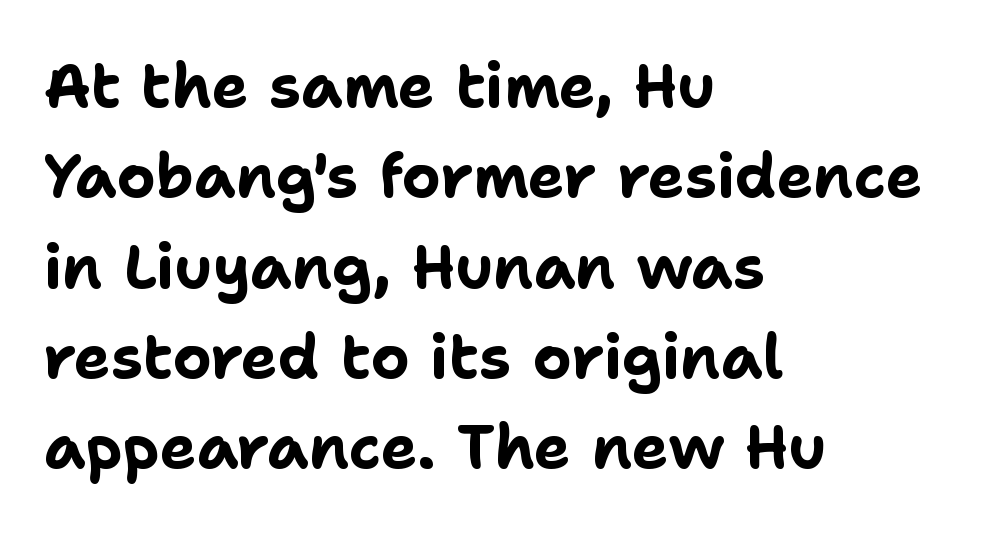
{"serif": "no", "italic": "no", "bold": "yes", "weight": "bold", "width": "normal", "stroke_contrast": "low", "x_height": "medium", "monospaced": "no", "underline": "no", "align": "left", "line_spacing": "normal", "line_spacing_ratio": 1.48, "letter_spacing": "normal", "letter_spacing_em": 0.0, "glyph_px": 61}
